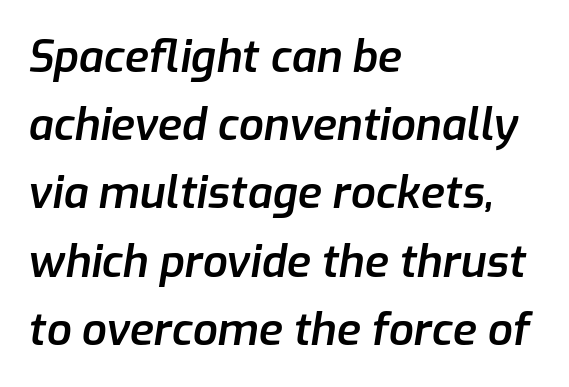
{"italic": "yes", "lean": "right", "slant_degrees": 9, "bold": "semi", "weight": "semibold", "width": "normal", "stroke_contrast": "low", "x_height": "medium", "monospaced": "no", "underline": "no", "align": "left", "line_spacing": "normal", "line_spacing_ratio": 1.55, "letter_spacing": "normal", "letter_spacing_em": 0.0, "glyph_px": 44}
